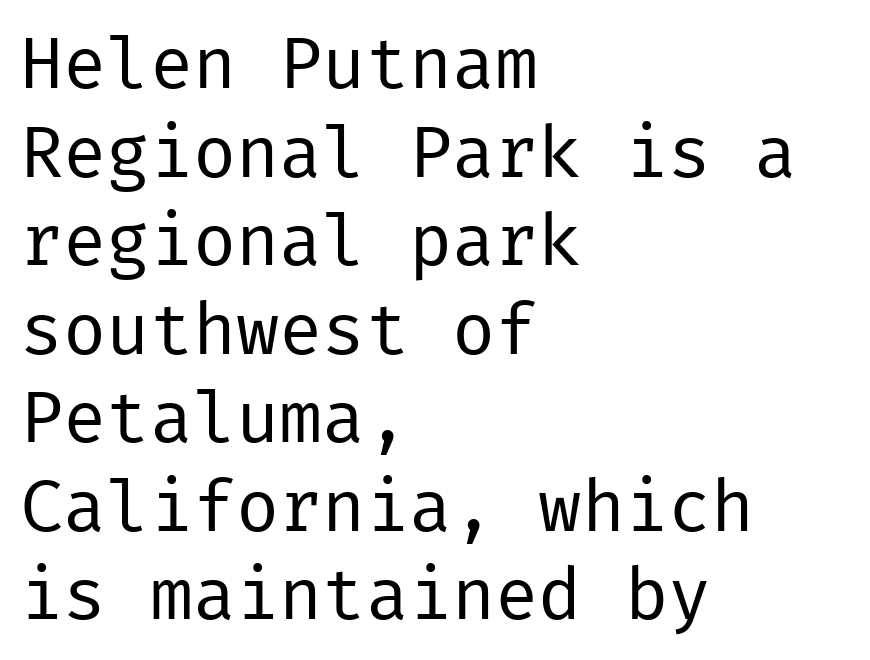
The image shows 72 px regular-weight sans-serif type, upright; set left-aligned, line spacing 1.23x, normal letter spacing, not underlined; low stroke contrast and a medium x-height.
